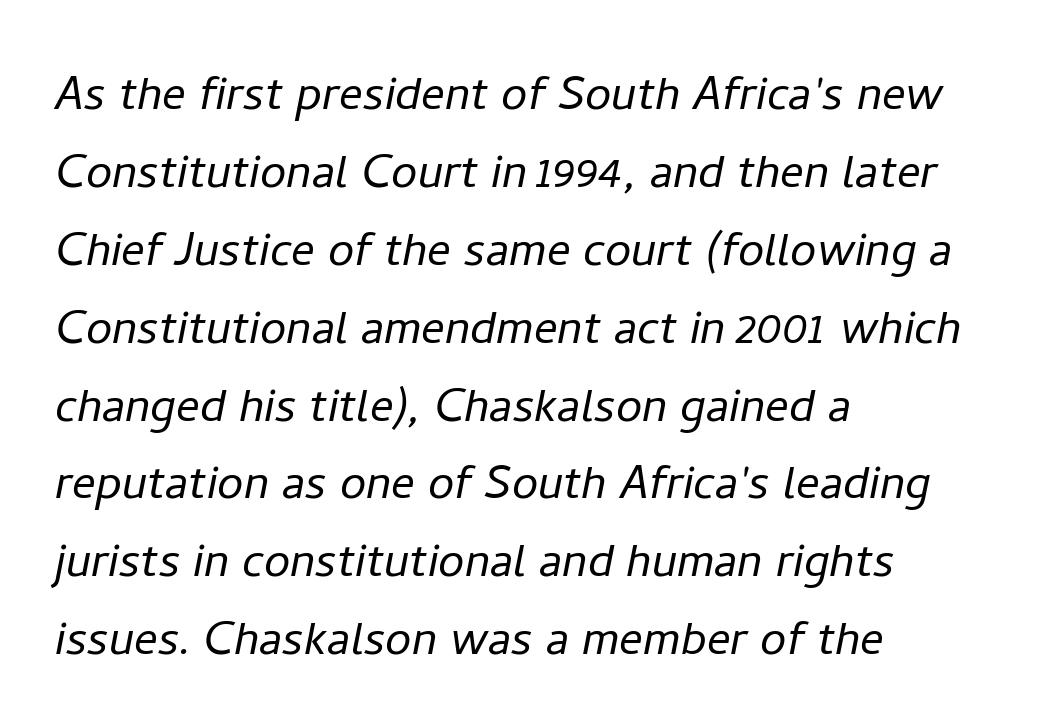
The image shows 59 px light type, italic (leaning right); set left-aligned, normal line spacing (1.32x), normal letter spacing, not underlined; low stroke contrast and a medium x-height.
